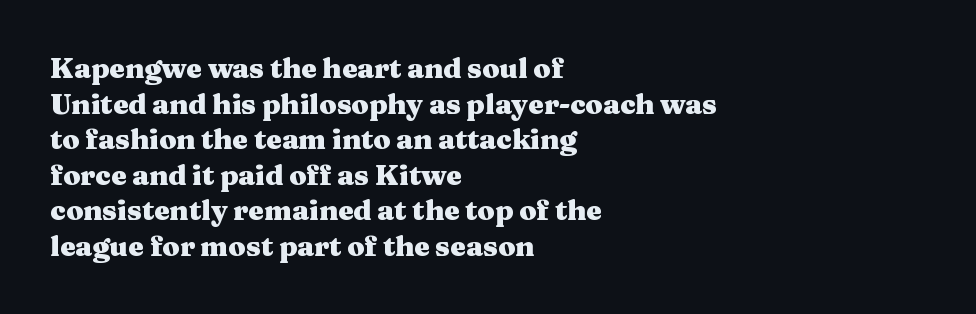
The image shows 28 px heavy, wide serif type, upright; set left-aligned, normal line spacing (1.27x), normal letter spacing, not underlined; medium stroke contrast and a medium x-height.
